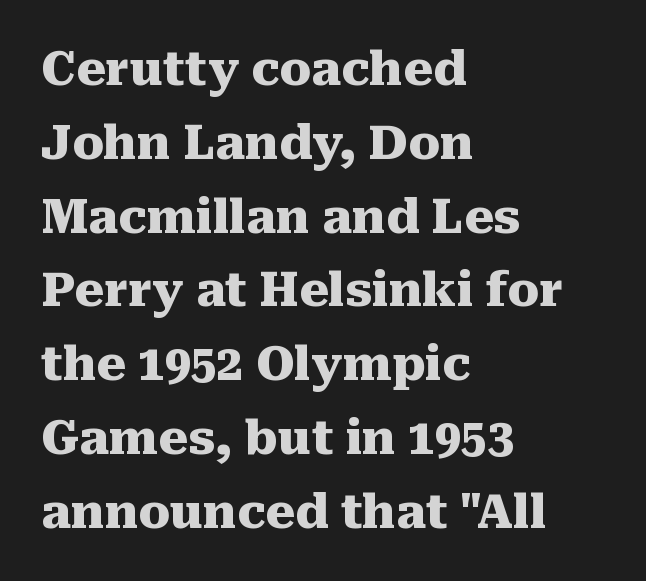
Italic: no, the glyphs are upright roman. Spacing verdict: proportional, widths tailored to each character. A normal amount of white space separates one row of letters from the next. The foot of each line stays bare and open. In terms of letterform style, serifs are clearly present.
